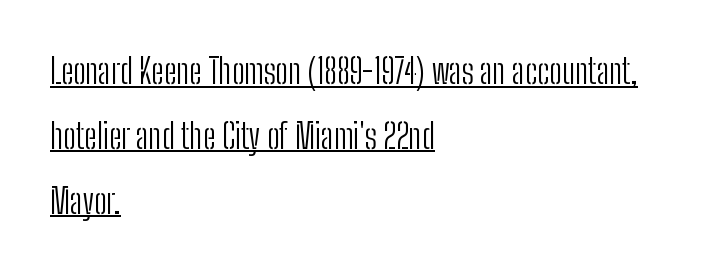
{"serif": "no", "italic": "no", "bold": "no", "weight": "light", "width": "condensed", "stroke_contrast": "low", "x_height": "medium", "monospaced": "no", "underline": "yes", "align": "left", "line_spacing": "loose", "line_spacing_ratio": 1.91, "letter_spacing": "normal", "letter_spacing_em": 0.0, "glyph_px": 34}
